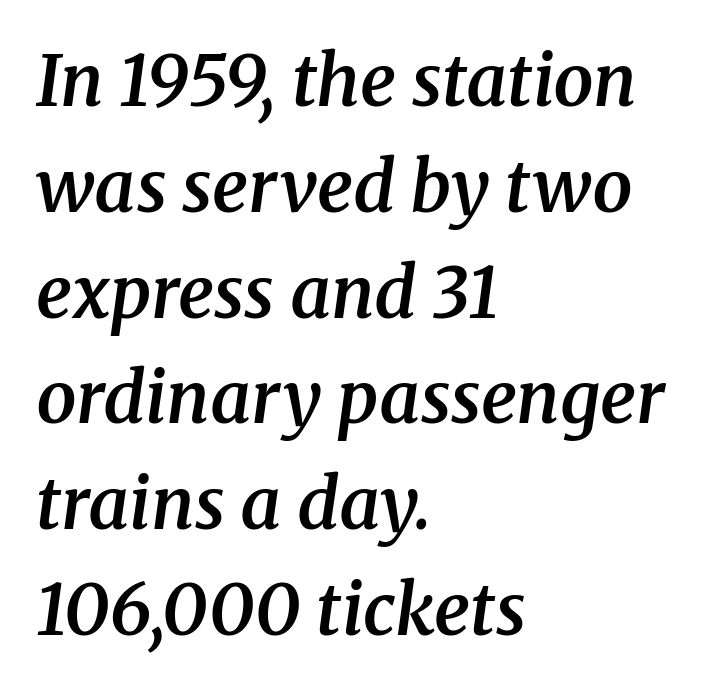
Q: Is the text bold? A: Semi-bold.
Q: Is the text italic (slanted)? A: Yes, it leans right by about 8 degrees.
Q: Is the typeface a serif or a sans-serif typeface? A: Serif.
Q: Is the text underlined? A: No.
Q: How is the paragraph aligned? A: Left-aligned.
Q: Is the spacing between letters normal or unusually wide? A: Normal.
Q: Is the spacing between lines tight, normal or loose? A: Normal.
Q: Width (condensed, normal, or wide)? A: Normal.
Q: Stroke contrast? A: Medium.
Q: x-height? A: Medium.
Q: Monospaced? A: No.
